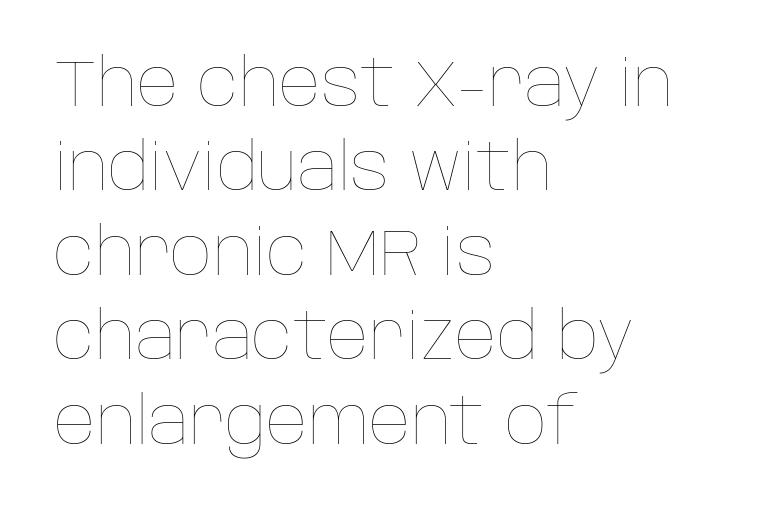
{"italic": "no", "bold": "no", "weight": "thin", "width": "normal", "stroke_contrast": "low", "x_height": "large", "monospaced": "no", "underline": "no", "align": "left", "line_spacing": "normal", "line_spacing_ratio": 1.3, "letter_spacing": "normal", "letter_spacing_em": 0.0, "glyph_px": 65}
